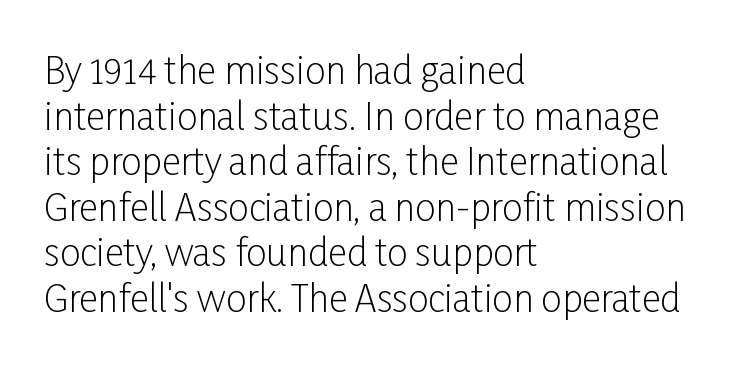
The image shows 37 px light, condensed sans-serif type, upright; set left-aligned, line spacing 1.23x, normal letter spacing, not underlined; low stroke contrast and a medium x-height.
